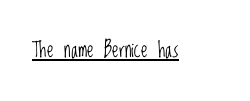
The image shows 21 px text type, upright; set normal letter spacing, underlined.
